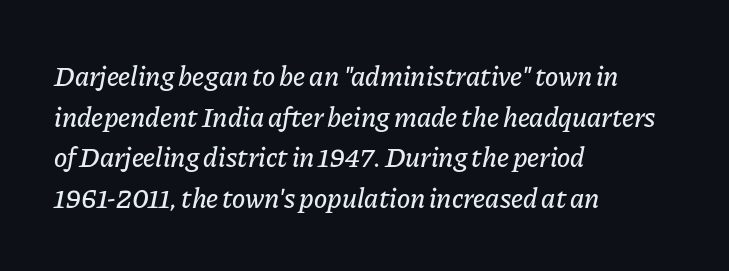
Does extra space separate the letters? No, they use regular spacing. A bare baseline throughout the passage. Quick note: italic. The leading is moderate, giving the passage an even texture. The rag falls on the right side of this text block.
